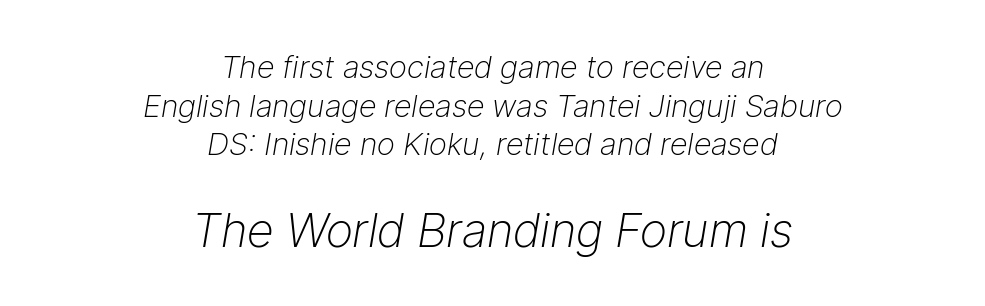
Q: Is the text bold? A: No.
Q: Is the text italic (slanted)? A: Yes, it leans right by about 9 degrees.
Q: Is the text underlined? A: No.
Q: How is the paragraph aligned? A: Centered.
Q: Is the spacing between letters normal or unusually wide? A: Normal.
Q: Is the spacing between lines tight, normal or loose? A: Normal.
Q: Which block of text is set in a larger size, the first (top) or the second (bottom)? A: The second (bottom) one.
Q: Width (condensed, normal, or wide)? A: Normal.
Q: Stroke contrast? A: Low.
Q: x-height? A: Medium.
Q: Monospaced? A: No.
